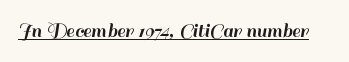
Q: Is the text italic (slanted)? A: Yes.
Q: Is the text underlined? A: Yes.
Q: Is the spacing between letters normal or unusually wide? A: Normal.
